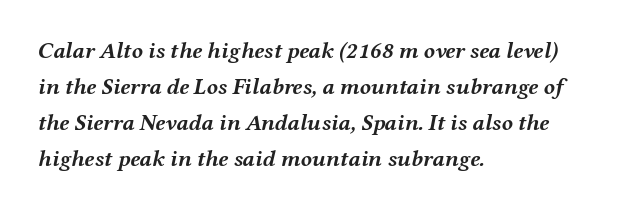
Q: Is the text bold? A: Yes.
Q: Is the text italic (slanted)? A: Yes, it leans right by about 12 degrees.
Q: Is the text underlined? A: No.
Q: How is the paragraph aligned? A: Left-aligned.
Q: Is the spacing between letters normal or unusually wide? A: Normal.
Q: Is the spacing between lines tight, normal or loose? A: Normal.
